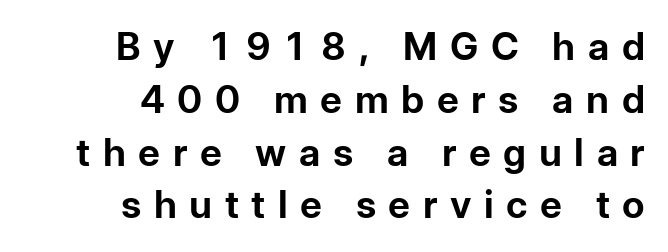
The image shows 38 px bold sans-serif type, upright; set right-aligned, normal line spacing (1.39x), unusually wide letter spacing (+0.33 em), not underlined; low stroke contrast and a medium x-height.
